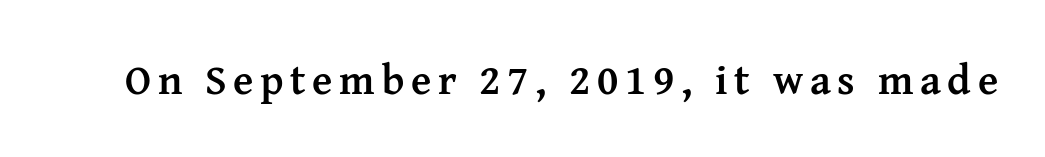
The image shows 42 px semibold serif type, upright; set not underlined; medium stroke contrast and a medium x-height.
